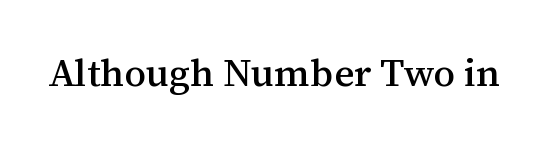
A typesetter would call this proportional, since set widths differ per character. Ordinary non-slanted type is in use. Lines of text with bare space underneath. Regarding serifs, this sample has them.
